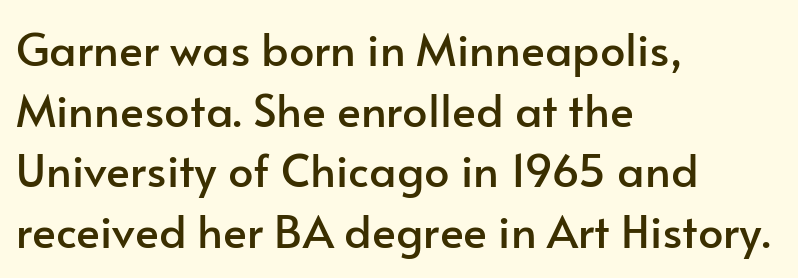
{"serif": "no", "italic": "no", "width": "normal", "stroke_contrast": "low", "x_height": "small", "monospaced": "no", "underline": "no", "align": "left", "line_spacing": "normal", "line_spacing_ratio": 1.35, "letter_spacing": "normal", "letter_spacing_em": 0.0, "glyph_px": 45}
